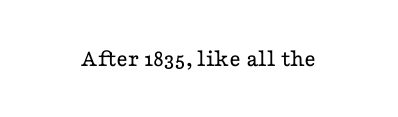
{"italic": "no", "bold": "no", "underline": "no", "letter_spacing": "normal", "letter_spacing_em": 0.0, "glyph_px": 25}
